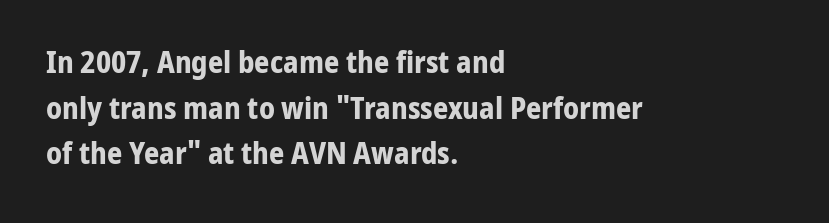
Each word holds together tightly as a unit, with standard inter-letter gaps. If you measured baseline to baseline, you'd find a middling distance. Visually the block forms a straight wall on the left and a jagged coastline on the right. Caption: bold face, heavy strokes. Do the characters align in a grid? No, the font is proportional.
